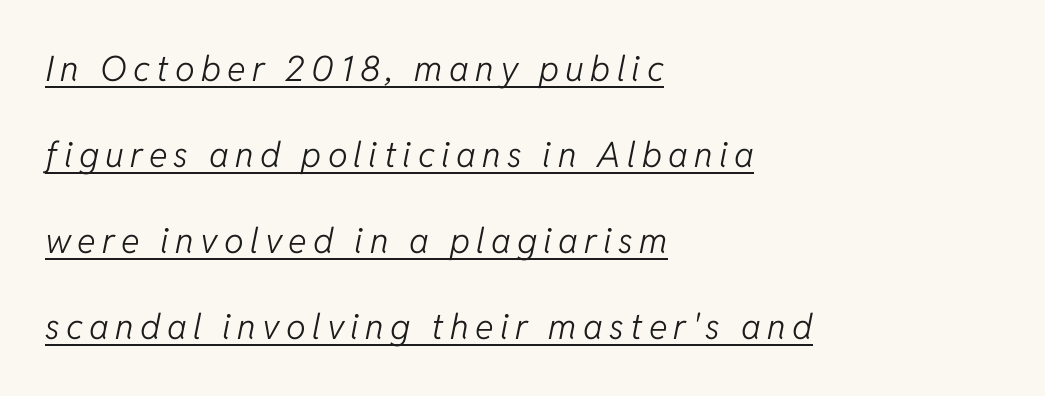
Q: Is the text bold? A: No.
Q: Is the text italic (slanted)? A: Yes, it leans right by about 11 degrees.
Q: Is the text underlined? A: Yes.
Q: How is the paragraph aligned? A: Left-aligned.
Q: Is the spacing between lines tight, normal or loose? A: Loose.
Q: Width (condensed, normal, or wide)? A: Normal.
Q: Stroke contrast? A: Low.
Q: x-height? A: Medium.
Q: Monospaced? A: No.
